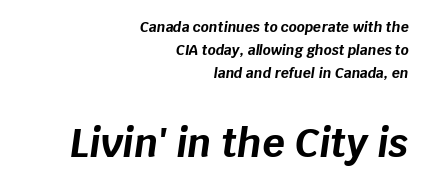
Q: Is the text bold? A: Yes.
Q: Is the text italic (slanted)? A: Yes, it leans right by about 8 degrees.
Q: Is the text underlined? A: No.
Q: How is the paragraph aligned? A: Right-aligned.
Q: Is the spacing between letters normal or unusually wide? A: Normal.
Q: Is the spacing between lines tight, normal or loose? A: Normal.
Q: Which block of text is set in a larger size, the first (top) or the second (bottom)? A: The second (bottom) one.
Q: Width (condensed, normal, or wide)? A: Normal.
Q: Stroke contrast? A: Low.
Q: x-height? A: Large.
Q: Monospaced? A: No.
